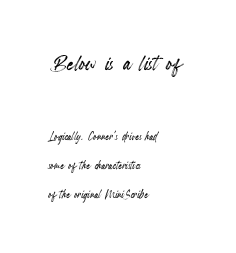
Airy leading. Here the designer chose a conventional face with non-uniform glyph widths. Which margin do the lines hug? The left one — the right edge is uneven. Caption: upper text group enlarged, lower text group reduced.
